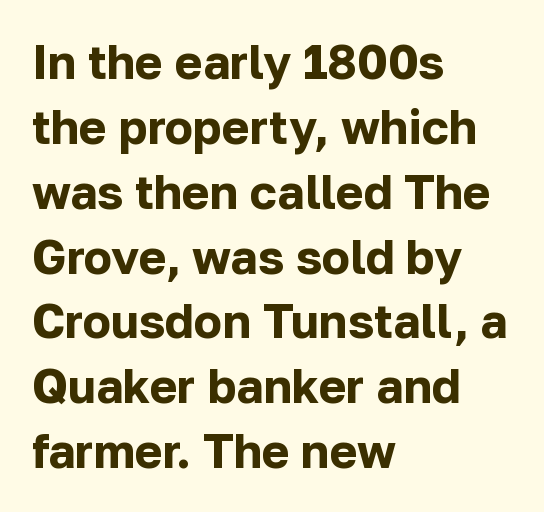
Q: Is the text bold? A: Yes.
Q: Is the text italic (slanted)? A: No, it is upright.
Q: Is the typeface a serif or a sans-serif typeface? A: Sans-serif.
Q: Is the text underlined? A: No.
Q: How is the paragraph aligned? A: Left-aligned.
Q: Is the spacing between letters normal or unusually wide? A: Normal.
Q: Is the spacing between lines tight, normal or loose? A: Normal.
Q: Width (condensed, normal, or wide)? A: Normal.
Q: Stroke contrast? A: Low.
Q: x-height? A: Medium.
Q: Monospaced? A: No.
